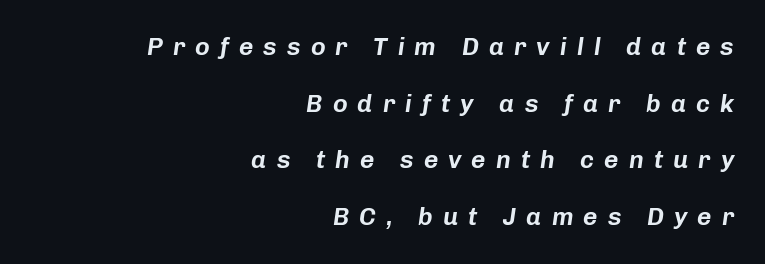
Bare-footed words on every line. These lines stack with their right ends in a neat column. Between one letter and the next there's a generous, obvious gap. The vertical gap from one line to the next is large.
